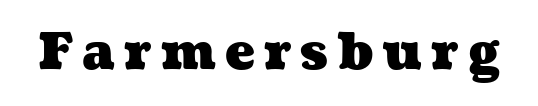
Q: Is the text bold? A: Yes.
Q: Is the text underlined? A: No.
Q: Width (condensed, normal, or wide)? A: Wide.
Q: Stroke contrast? A: Medium.
Q: x-height? A: Medium.
Q: Monospaced? A: No.
